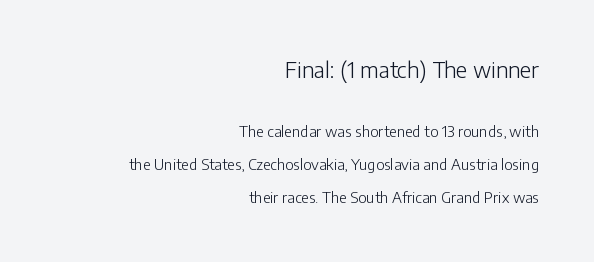
The rendering anchors every line to the right-hand side. Successive baselines arrive slowly, with a big drop between each. If you squint, the top block still reads clearly — it's the larger of the two. Only glyphs here, with clear space below each row. The font sits on the lighter half of the weight spectrum, regular included. The tracking reads as untouched default to a designer's eye.
